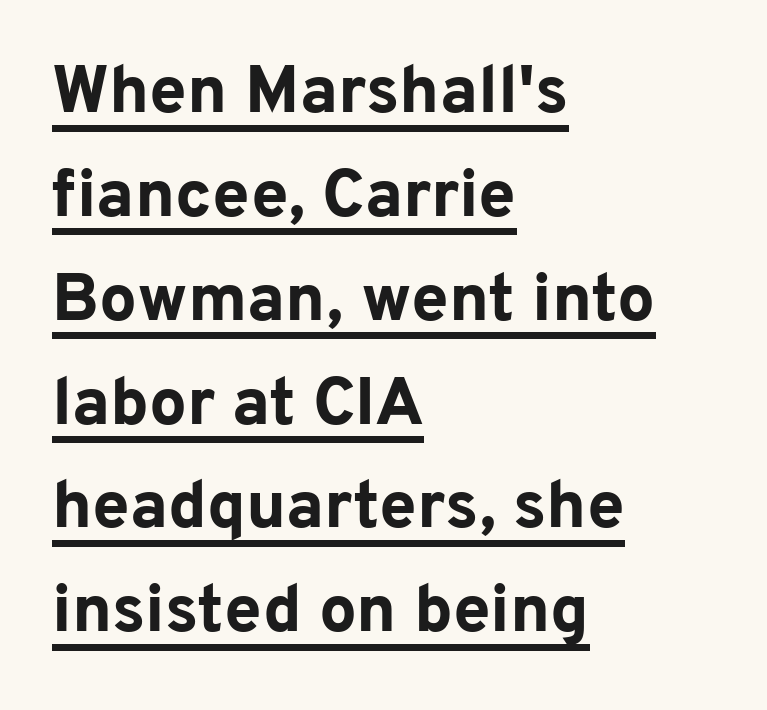
Q: Is the text bold? A: Yes.
Q: Is the text italic (slanted)? A: No, it is upright.
Q: Is the typeface a serif or a sans-serif typeface? A: Sans-serif.
Q: Is the text underlined? A: Yes.
Q: How is the paragraph aligned? A: Left-aligned.
Q: Is the spacing between letters normal or unusually wide? A: Normal.
Q: Is the spacing between lines tight, normal or loose? A: Normal.
Q: Width (condensed, normal, or wide)? A: Normal.
Q: Stroke contrast? A: Low.
Q: x-height? A: Medium.
Q: Monospaced? A: No.
